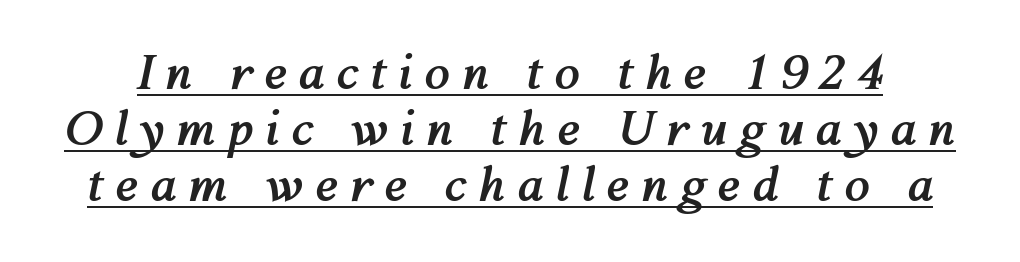
The image shows 46 px semibold type, italic (leaning right); set line spacing 1.22x, unusually wide letter spacing (+0.26 em), underlined; medium stroke contrast and a medium x-height.
